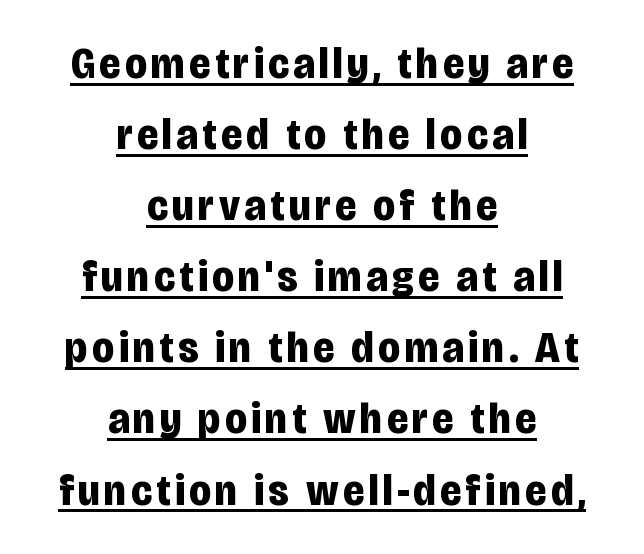
{"serif": "no", "italic": "no", "bold": "yes", "weight": "bold", "width": "condensed", "stroke_contrast": "low", "x_height": "large", "monospaced": "no", "underline": "yes", "align": "center", "line_spacing": "normal", "line_spacing_ratio": 1.58, "glyph_px": 45}
